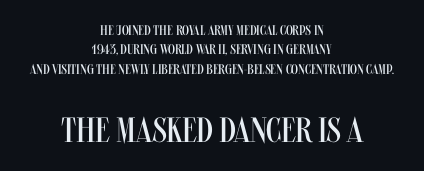
Proportional: the letters do not fall into vertical columns. To sum up the face: it is a sans, with no serifs. Underline: absent. The font is comparable to plain body text, perhaps lighter. The paragraph shown floats in the horizontal middle.
